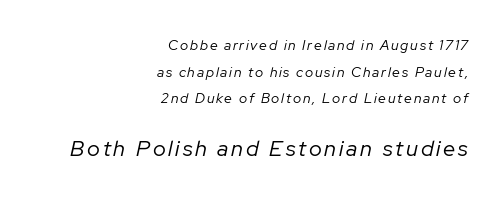
{"italic": "yes", "lean": "right", "slant_degrees": 12, "bold": "no", "underline": "no", "align": "right", "line_spacing": "loose", "line_spacing_ratio": 1.91, "larger_block": "second", "size_ratio": 1.57, "glyph_px": 22}
